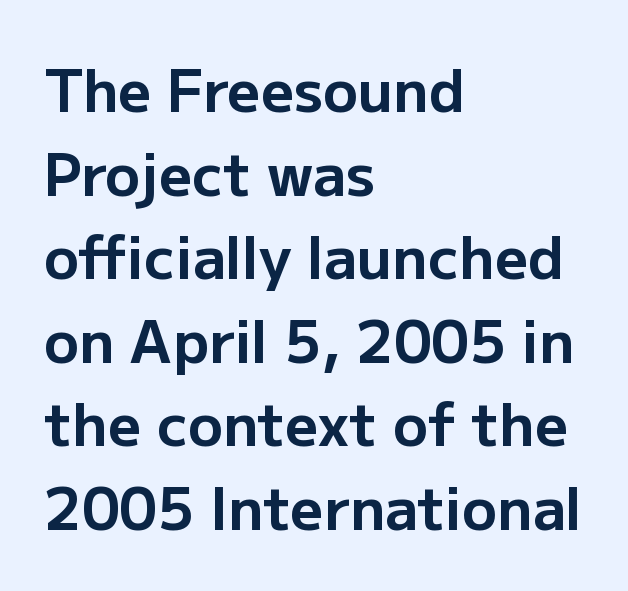
Q: Is the text bold? A: Yes.
Q: Is the text italic (slanted)? A: No, it is upright.
Q: Is the typeface a serif or a sans-serif typeface? A: Sans-serif.
Q: Is the text underlined? A: No.
Q: How is the paragraph aligned? A: Left-aligned.
Q: Is the spacing between letters normal or unusually wide? A: Normal.
Q: Is the spacing between lines tight, normal or loose? A: Normal.
Q: Width (condensed, normal, or wide)? A: Normal.
Q: Stroke contrast? A: Low.
Q: x-height? A: Medium.
Q: Monospaced? A: No.
